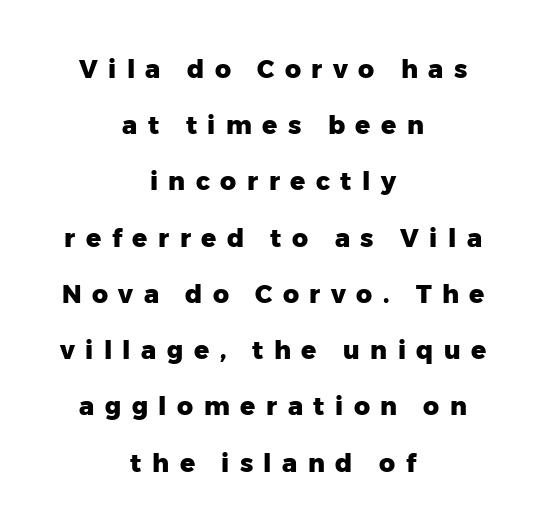
{"italic": "no", "bold": "yes", "underline": "no", "align": "center", "line_spacing": "loose", "line_spacing_ratio": 2.25, "letter_spacing": "wide", "letter_spacing_em": 0.42, "glyph_px": 25}
